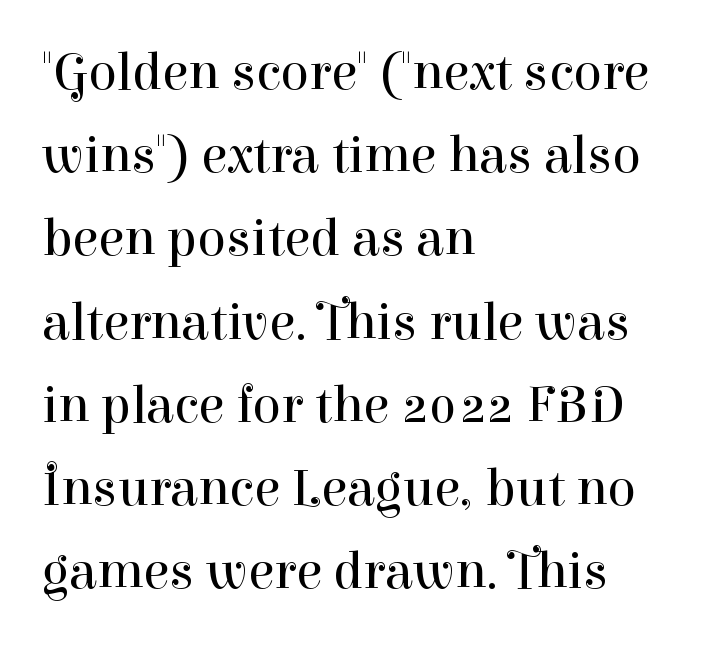
You could not count columns in this text — the font is proportionally spaced. Serif or sans? Serif — the stroke terminals have little feet. The specimen omits any rule beneath the text block's lines. Compared with a typical body face, this is equally light or lighter still.
